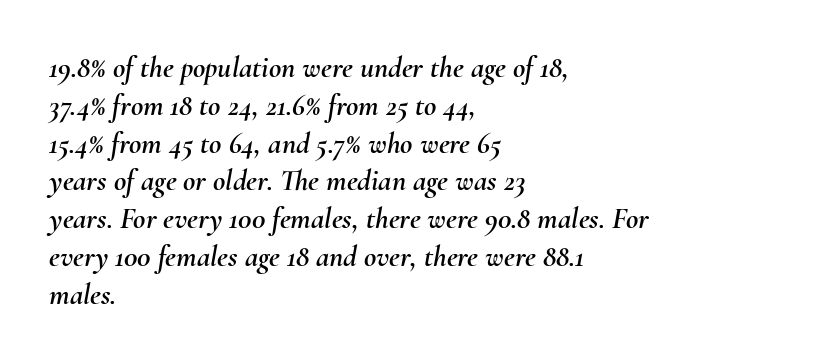
Looks like regular typesetting: each glyph gets only the width it needs. The leading is moderate, giving the passage an even texture. These lines are set flush left with a ragged right edge. Unmarked baselines from the first word to the last.
